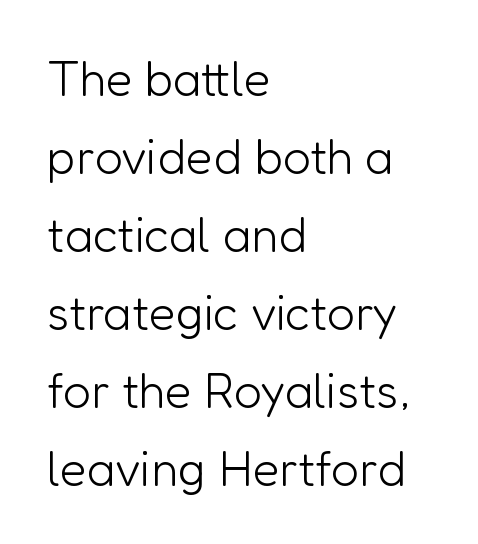
Q: Is the text bold? A: No.
Q: Is the text italic (slanted)? A: No, it is upright.
Q: Is the typeface a serif or a sans-serif typeface? A: Sans-serif.
Q: Is the text underlined? A: No.
Q: How is the paragraph aligned? A: Left-aligned.
Q: Is the spacing between letters normal or unusually wide? A: Normal.
Q: Is the spacing between lines tight, normal or loose? A: Normal.
Q: Width (condensed, normal, or wide)? A: Normal.
Q: Stroke contrast? A: Low.
Q: x-height? A: Medium.
Q: Monospaced? A: No.
